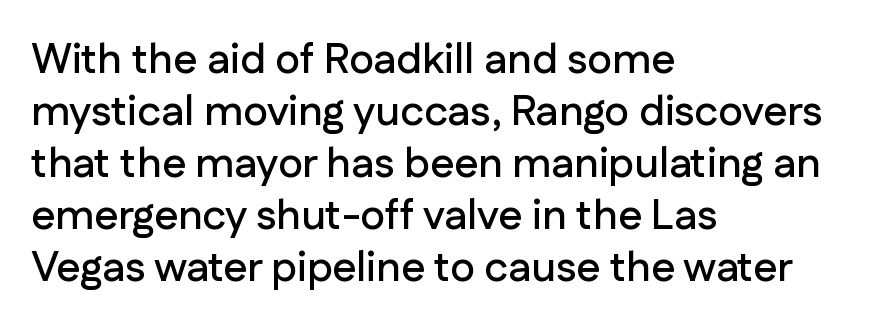
{"serif": "no", "italic": "no", "width": "normal", "stroke_contrast": "low", "x_height": "medium", "monospaced": "no", "underline": "no", "align": "left", "line_spacing_ratio": 1.24, "letter_spacing": "normal", "letter_spacing_em": 0.0, "glyph_px": 42}
